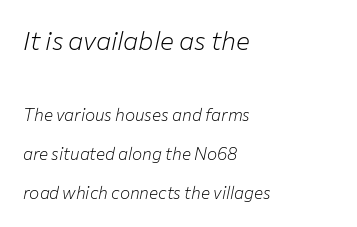
Slanted lettering throughout. Which of the two is more prominent by size? The first, at the top. The horizontal fit of the characters is conventional and even. The designer dialed line spacing up above the default. The compositor pushed each line to the left boundary. Stems and bowls with no extra thickness — not bold.
